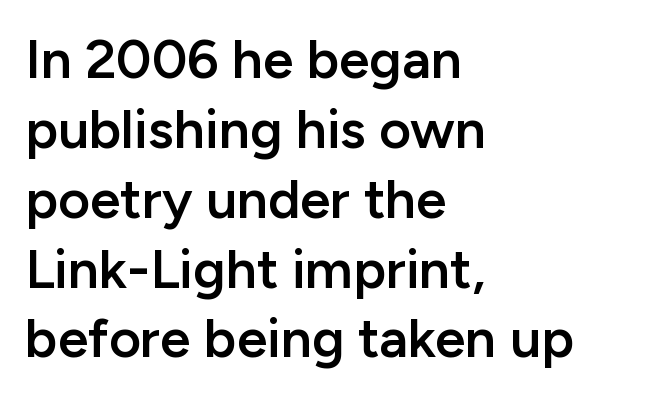
The image shows 55 px semibold sans-serif type, upright; set left-aligned, normal line spacing (1.27x), normal letter spacing, not underlined; low stroke contrast and a medium x-height.
